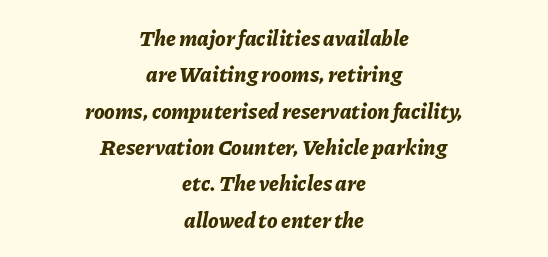
The image shows 21 px bold type, italic (leaning right); set centered, line spacing 1.73x, normal letter spacing, not underlined.
